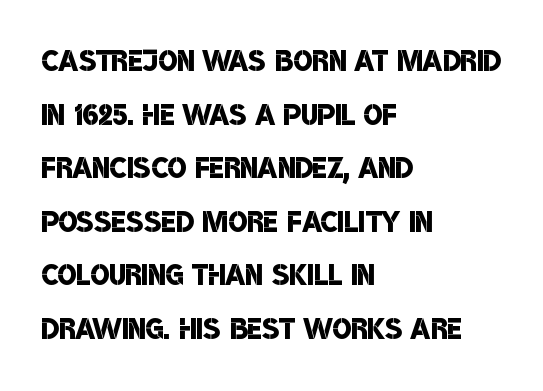
{"serif": "no", "bold": "semi", "weight": "semibold", "width": "condensed", "stroke_contrast": "low", "x_height": "large", "monospaced": "no", "underline": "no", "align": "left", "line_spacing": "normal", "line_spacing_ratio": 1.34, "letter_spacing": "normal", "letter_spacing_em": 0.0, "glyph_px": 40}
